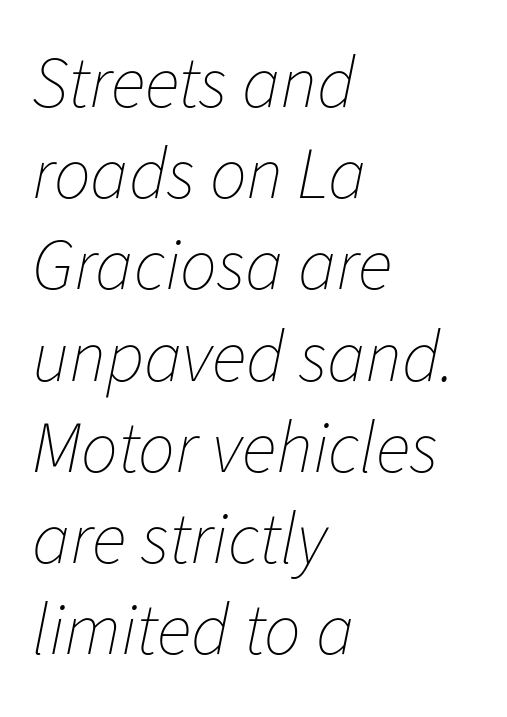
The image shows 73 px thin type, italic (leaning right); set left-aligned, normal line spacing (1.25x), normal letter spacing, not underlined; low stroke contrast and a medium x-height.
